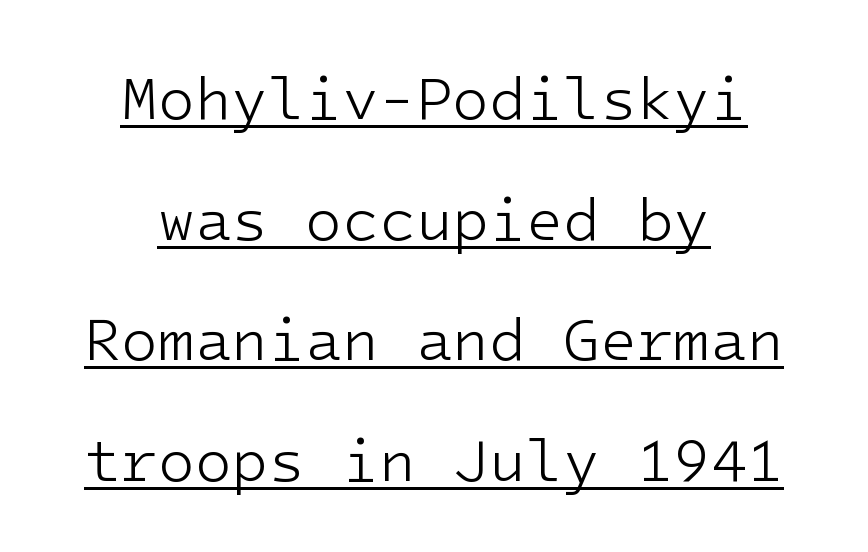
Q: Is the text bold? A: No.
Q: Is the text italic (slanted)? A: No, it is upright.
Q: Is the typeface a serif or a sans-serif typeface? A: Sans-serif.
Q: Is the text underlined? A: Yes.
Q: How is the paragraph aligned? A: Centered.
Q: Is the spacing between letters normal or unusually wide? A: Normal.
Q: Is the spacing between lines tight, normal or loose? A: Loose.
Q: Width (condensed, normal, or wide)? A: Normal.
Q: Stroke contrast? A: Low.
Q: x-height? A: Medium.
